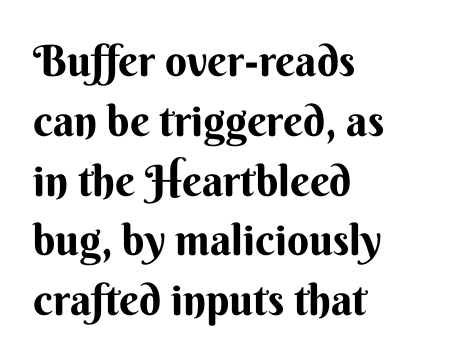
{"serif": "no", "italic": "no", "width": "normal", "stroke_contrast": "medium", "x_height": "small", "monospaced": "no", "underline": "no", "align": "left", "line_spacing": "normal", "line_spacing_ratio": 1.39, "letter_spacing": "normal", "letter_spacing_em": 0.0, "glyph_px": 43}
